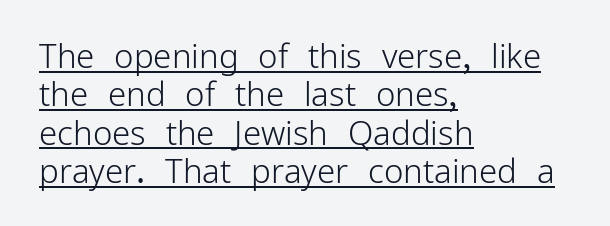
The image shows 33 px light sans-serif type, upright; set left-aligned, line spacing 1.16x, normal letter spacing, underlined; low stroke contrast and a medium x-height.
